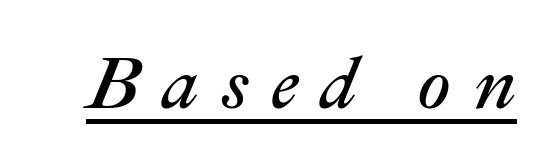
Q: Is the text bold? A: No.
Q: Is the text italic (slanted)? A: Yes, it leans right by about 22 degrees.
Q: Is the text underlined? A: Yes.
Q: Is the spacing between letters normal or unusually wide? A: Unusually wide.
Q: Width (condensed, normal, or wide)? A: Normal.
Q: Stroke contrast? A: Medium.
Q: x-height? A: Medium.
Q: Monospaced? A: No.
